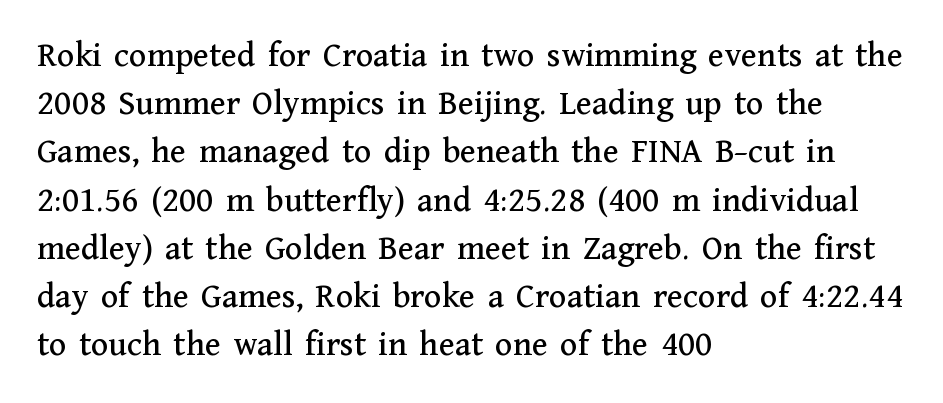
Tall strokes in this sample are plumb rather than angled. This is serif lettering, the kind often seen in printed books. You could not count columns in this text — the font is proportionally spaced. Visually the block forms a straight wall on the left and a jagged coastline on the right. A bare baseline throughout the passage. Reading down the column, the eye jumps a familiar distance to each next line.
